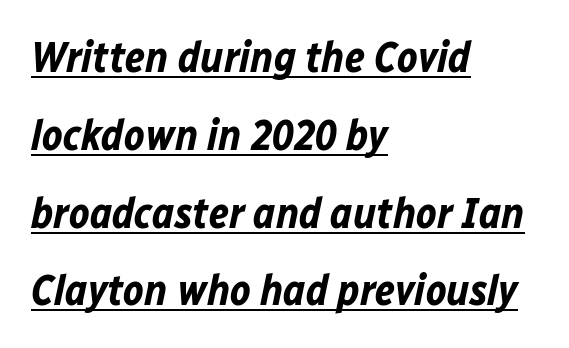
Q: Is the text bold? A: Yes.
Q: Is the text italic (slanted)? A: Yes, it leans right by about 12 degrees.
Q: Is the text underlined? A: Yes.
Q: How is the paragraph aligned? A: Left-aligned.
Q: Is the spacing between letters normal or unusually wide? A: Normal.
Q: Width (condensed, normal, or wide)? A: Normal.
Q: Stroke contrast? A: Low.
Q: x-height? A: Medium.
Q: Monospaced? A: No.
